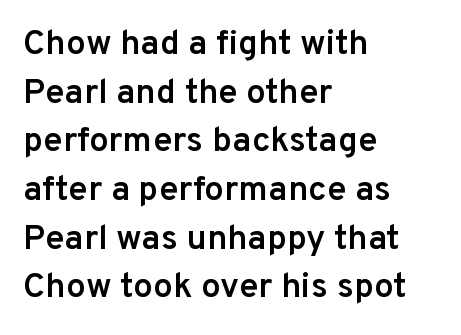
Q: Is the text bold? A: Semi-bold.
Q: Is the text italic (slanted)? A: No, it is upright.
Q: Is the typeface a serif or a sans-serif typeface? A: Sans-serif.
Q: Is the text underlined? A: No.
Q: How is the paragraph aligned? A: Left-aligned.
Q: Is the spacing between letters normal or unusually wide? A: Normal.
Q: Is the spacing between lines tight, normal or loose? A: Normal.
Q: Width (condensed, normal, or wide)? A: Normal.
Q: Stroke contrast? A: Low.
Q: x-height? A: Medium.
Q: Monospaced? A: No.
